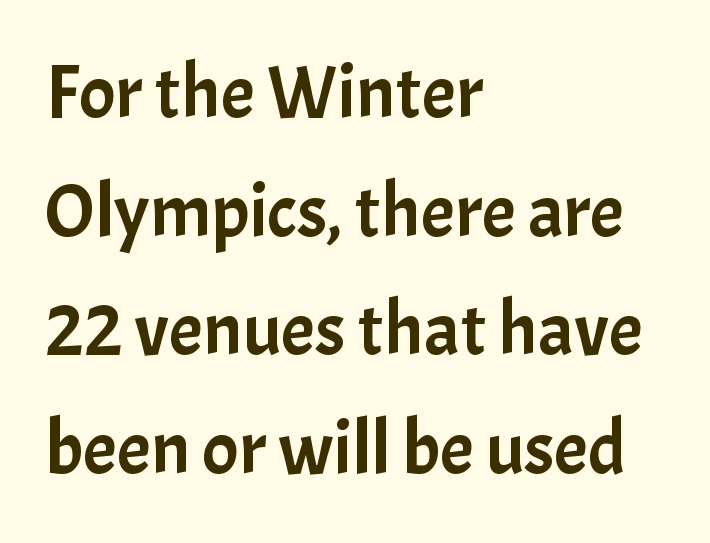
{"serif": "no", "italic": "no", "width": "normal", "stroke_contrast": "low", "x_height": "medium", "monospaced": "no", "underline": "no", "align": "left", "line_spacing": "normal", "line_spacing_ratio": 1.56, "letter_spacing": "normal", "letter_spacing_em": 0.0, "glyph_px": 76}
